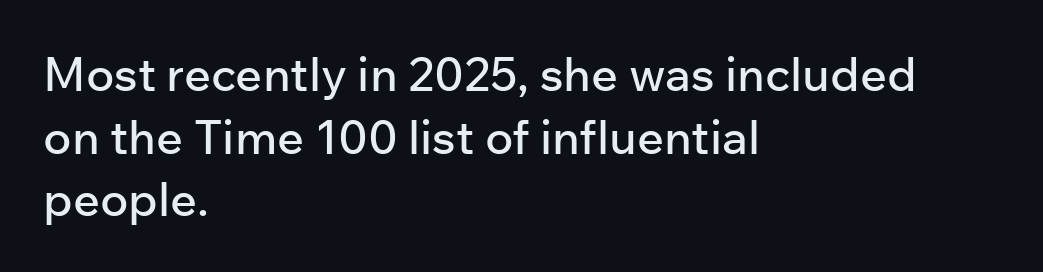
{"serif": "no", "italic": "no", "width": "normal", "stroke_contrast": "low", "x_height": "medium", "monospaced": "no", "underline": "no", "align": "left", "line_spacing": "normal", "line_spacing_ratio": 1.33, "letter_spacing": "normal", "letter_spacing_em": 0.0, "glyph_px": 47}
